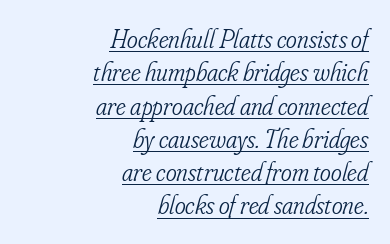
Letter spacing: default. Compared with ordinary roman type, these characters are visibly tilted. The words here are underlined. Regular leading. Horizontally, the lines are justified to the trailing edge only. Weight: in the light-to-regular range.
